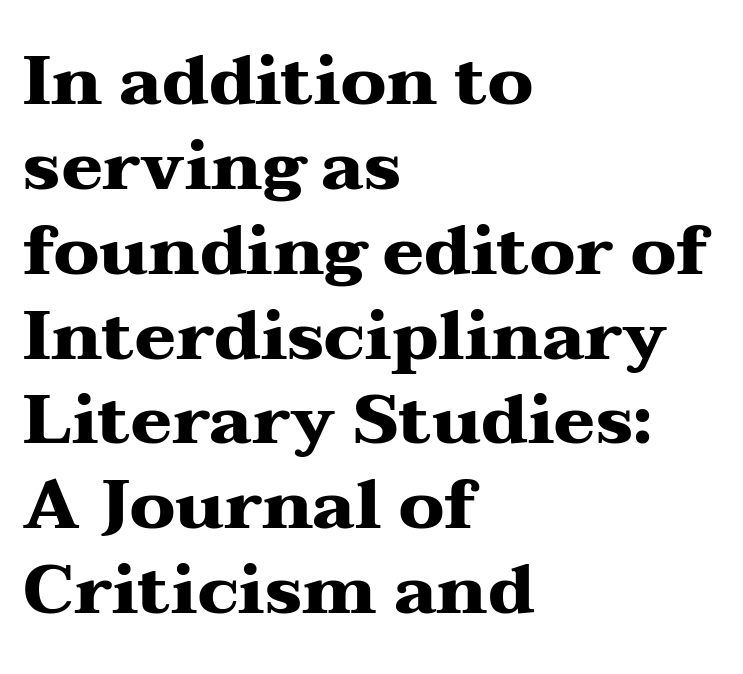
The image shows 69 px heavy, wide serif type, upright; set left-aligned, line spacing 1.23x, normal letter spacing, not underlined; medium stroke contrast and a medium x-height.
